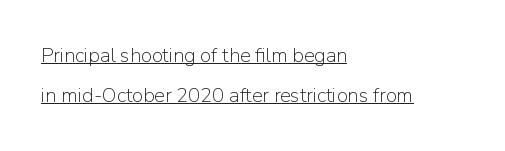
The image shows 20 px text type, upright; set left-aligned, loose line spacing (1.99x), normal letter spacing, underlined.
